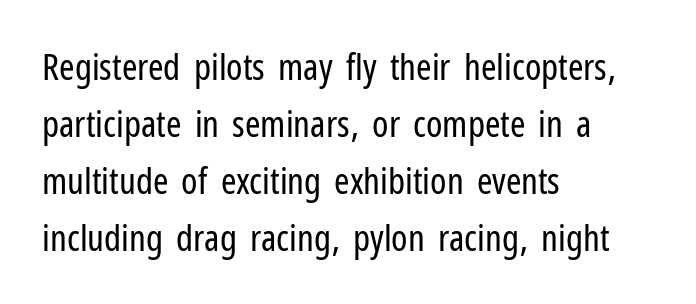
{"serif": "no", "italic": "no", "bold": "no", "weight": "regular", "width": "condensed", "stroke_contrast": "low", "x_height": "medium", "monospaced": "no", "underline": "no", "align": "left", "line_spacing": "normal", "line_spacing_ratio": 1.54, "letter_spacing": "normal", "letter_spacing_em": 0.0, "glyph_px": 37}
